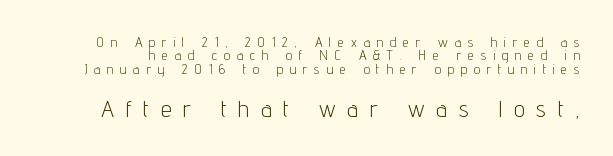
Tightly led — the rows are bunched. No letter is thick-stroked: the sample isn't bold. The space directly below the letters is spotless. This is roman type, the default non-slanted kind. Top chunk: small. Bottom chunk: large. The tracking reads as deliberately expanded to a designer's eye.
